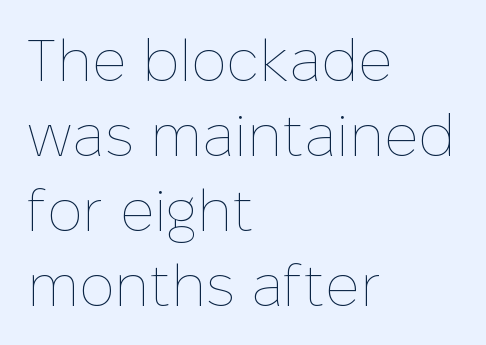
{"italic": "no", "bold": "no", "weight": "thin", "width": "normal", "stroke_contrast": "low", "x_height": "medium", "monospaced": "no", "underline": "no", "align": "left", "line_spacing": "normal", "line_spacing_ratio": 1.27, "letter_spacing": "normal", "letter_spacing_em": 0.0, "glyph_px": 59}
